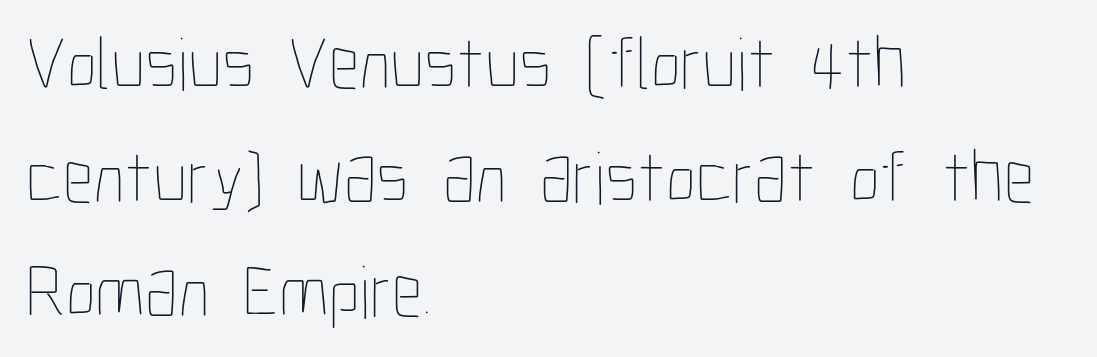
The image shows 76 px thin, condensed type, upright; set left-aligned, normal line spacing (1.5x), normal letter spacing, not underlined; low stroke contrast and a medium x-height.
